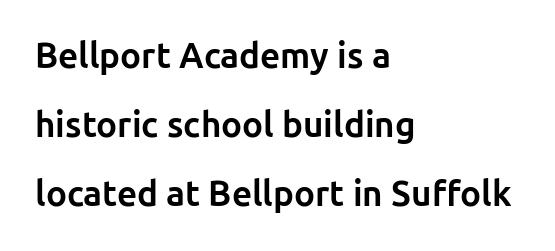
Q: Is the text bold? A: Yes.
Q: Is the text italic (slanted)? A: No, it is upright.
Q: Is the typeface a serif or a sans-serif typeface? A: Sans-serif.
Q: Is the text underlined? A: No.
Q: How is the paragraph aligned? A: Left-aligned.
Q: Is the spacing between letters normal or unusually wide? A: Normal.
Q: Is the spacing between lines tight, normal or loose? A: Loose.
Q: Width (condensed, normal, or wide)? A: Normal.
Q: Stroke contrast? A: Low.
Q: x-height? A: Medium.
Q: Monospaced? A: No.
